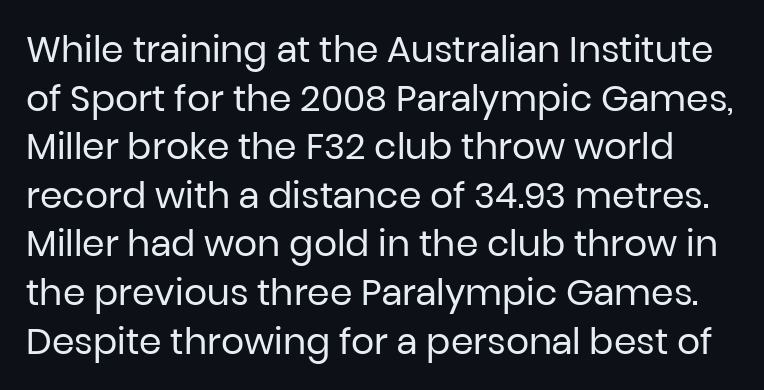
{"serif": "no", "italic": "no", "bold": "no", "weight": "regular", "width": "normal", "stroke_contrast": "low", "x_height": "medium", "monospaced": "no", "underline": "no", "line_spacing": "normal", "line_spacing_ratio": 1.35, "letter_spacing": "normal", "letter_spacing_em": 0.0, "glyph_px": 36}
